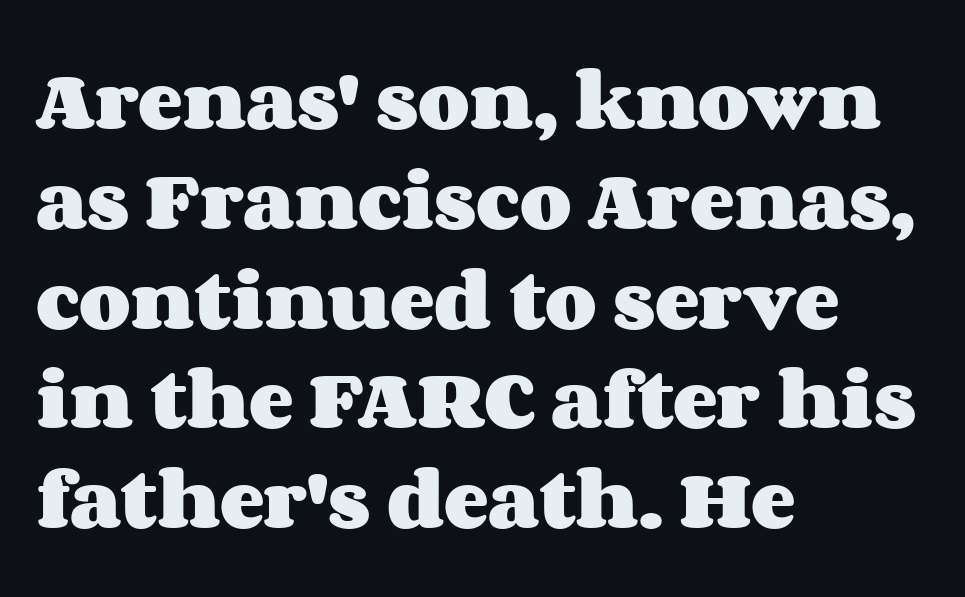
{"italic": "no", "bold": "yes", "weight": "heavy", "width": "wide", "stroke_contrast": "medium", "x_height": "large", "monospaced": "no", "underline": "no", "align": "left", "line_spacing": "normal", "line_spacing_ratio": 1.49, "letter_spacing": "normal", "letter_spacing_em": 0.0, "glyph_px": 67}
